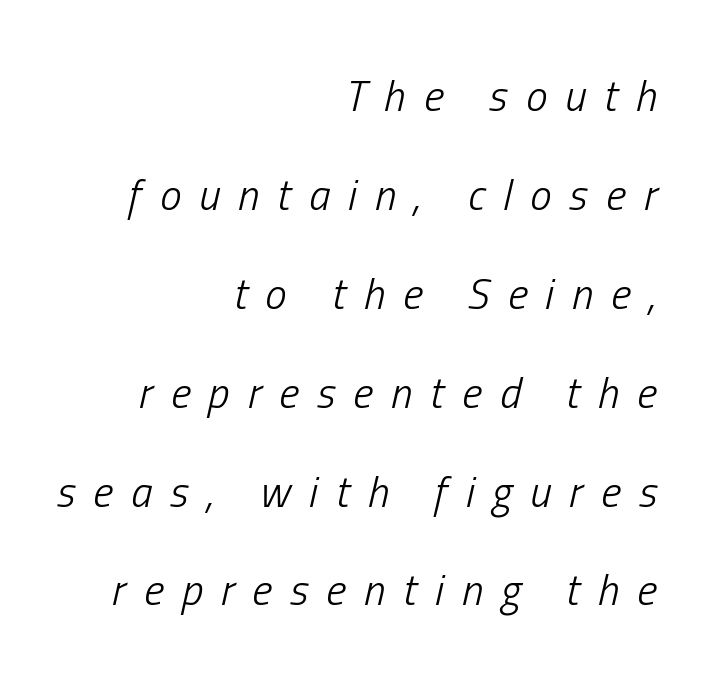
{"italic": "yes", "lean": "right", "slant_degrees": 13, "bold": "no", "weight": "light", "width": "condensed", "stroke_contrast": "low", "x_height": "medium", "monospaced": "no", "underline": "no", "align": "right", "line_spacing": "loose", "line_spacing_ratio": 2.3, "letter_spacing": "wide", "letter_spacing_em": 0.42, "glyph_px": 43}
